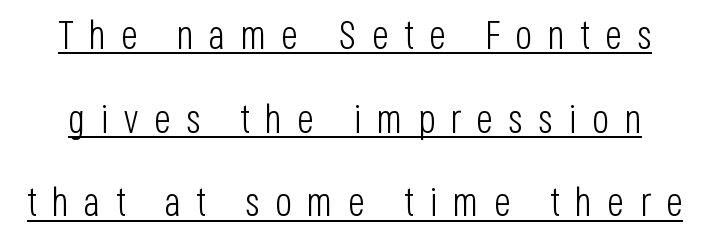
{"serif": "no", "italic": "no", "bold": "no", "weight": "light", "width": "condensed", "stroke_contrast": "low", "x_height": "large", "monospaced": "no", "underline": "yes", "line_spacing": "loose", "line_spacing_ratio": 2.09, "letter_spacing": "wide", "letter_spacing_em": 0.38, "glyph_px": 40}
